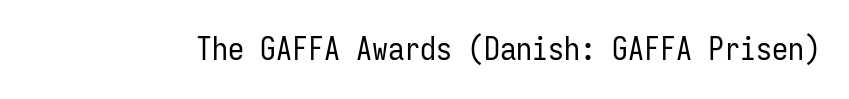
Here the designer chose a console-style face with uniform glyph widths. Weight: in the light-to-regular range. The glyphs in this specimen are sans serif. The baseline area is clear.
